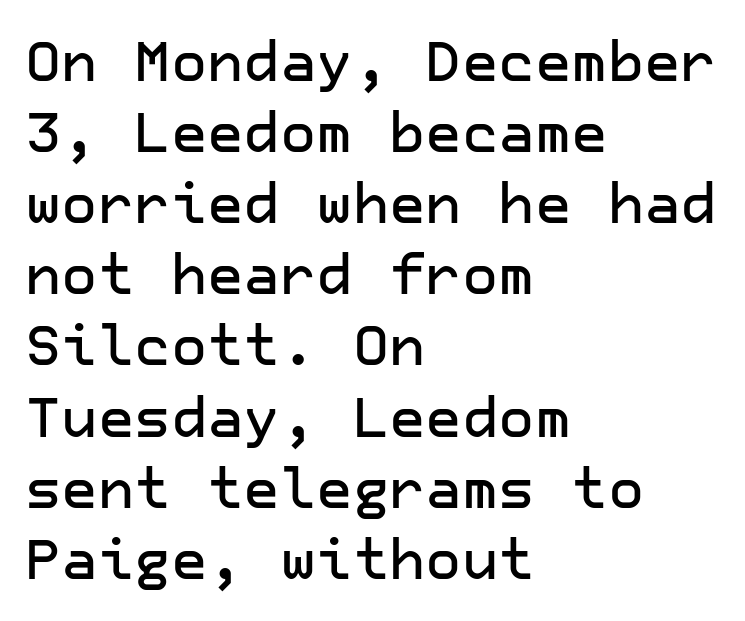
{"serif": "no", "italic": "no", "width": "normal", "stroke_contrast": "low", "x_height": "medium", "underline": "no", "align": "left", "line_spacing": "normal", "line_spacing_ratio": 1.27, "letter_spacing": "normal", "letter_spacing_em": 0.0, "glyph_px": 56}
